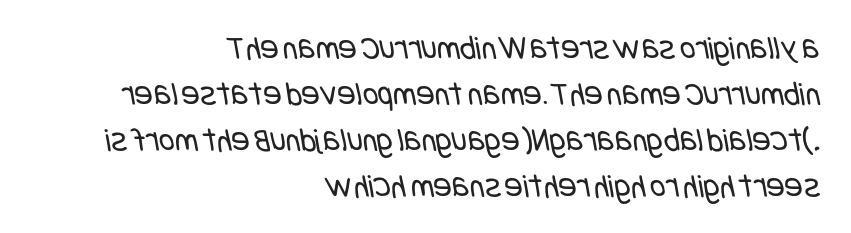
The image shows 34 px regular-weight, condensed sans-serif type; set right-aligned, normal line spacing (1.35x), normal letter spacing, not underlined; low stroke contrast and a large x-height.
